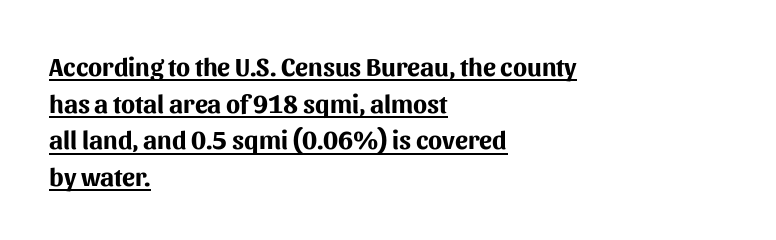
Vertical spacing — default. The type sits square on the baseline with zero lean. Compared with undecorated copy, this sample adds a rule below the words. This rendering leaves character spacing at its baseline value. Line beginnings align vertically; line endings do not. Notice how thick the strokes are: this is what a full bold looks like.
